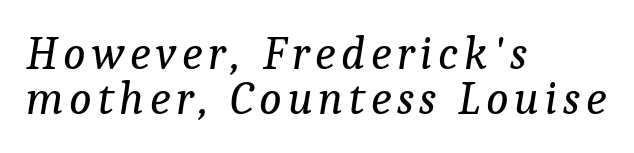
Quick note: underline off. Looks like regular typesetting: each glyph gets only the width it needs. This is not heavy type; no bold has been used. This sample uses an oblique cut, with every glyph tilted off the vertical. The font family rendered here belongs to the serif group. Interline gaps are noticeably narrow in this sample.
